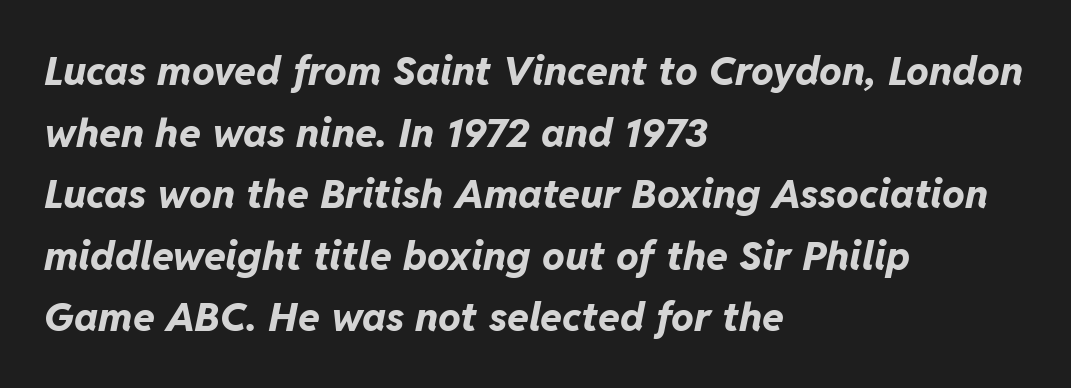
The text block is weighted toward the left margin, trailing off unevenly rightward. The passage shown leans; its letterforms are oblique. These words are printed bold, with thick strokes throughout. Decoration check: the copy has no underline. Regular leading.
